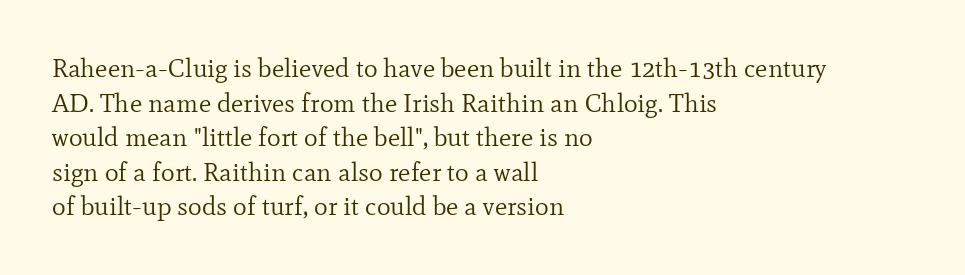
The image shows 26 px text type, upright; set left-aligned, normal line spacing (1.33x), normal letter spacing, not underlined.
